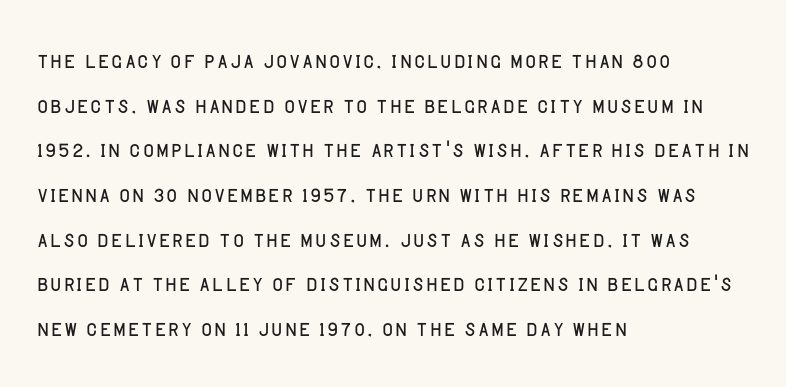
Q: Is the text bold? A: No.
Q: Is the text italic (slanted)? A: No, it is upright.
Q: Is the typeface a serif or a sans-serif typeface? A: Sans-serif.
Q: Is the text underlined? A: No.
Q: How is the paragraph aligned? A: Left-aligned.
Q: Is the spacing between letters normal or unusually wide? A: Normal.
Q: Is the spacing between lines tight, normal or loose? A: Normal.
Q: Width (condensed, normal, or wide)? A: Normal.
Q: Stroke contrast? A: Low.
Q: x-height? A: Large.
Q: Monospaced? A: No.
